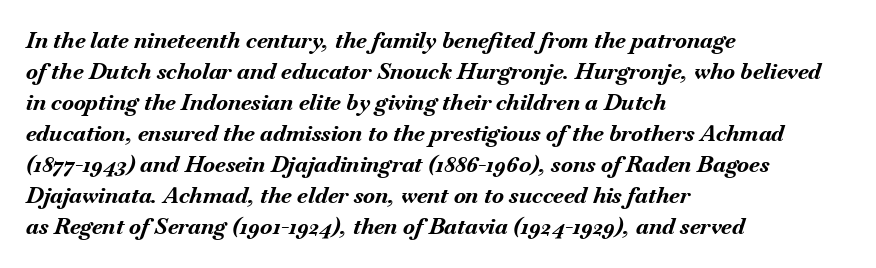
The paragraph has a hard left edge and a soft right edge. A normal amount of white space separates one row of letters from the next. Characters are canted at an angle relative to the baseline's perpendicular. Nothing unusual about the tracking: characters are spaced as the font intends.
